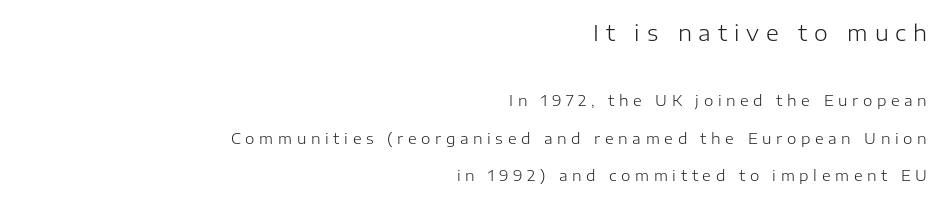
{"italic": "no", "bold": "no", "underline": "no", "align": "right", "line_spacing": "loose", "line_spacing_ratio": 2.49, "letter_spacing": "wide", "letter_spacing_em": 0.31, "larger_block": "first", "size_ratio": 1.47, "glyph_px": 22}
